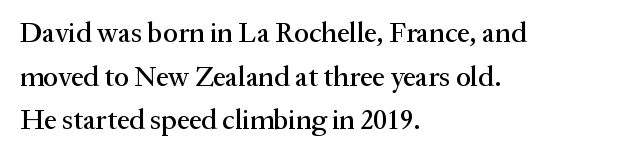
Descender tails drop into unmarked territory. The specimen reads as upright at a glance. The typesetter chose a ragged-right arrangement here. The space between consecutive lines is moderate.
